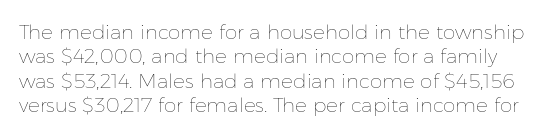
Q: Is the text bold? A: No.
Q: Is the text italic (slanted)? A: No, it is upright.
Q: Is the text underlined? A: No.
Q: Is the spacing between letters normal or unusually wide? A: Normal.
